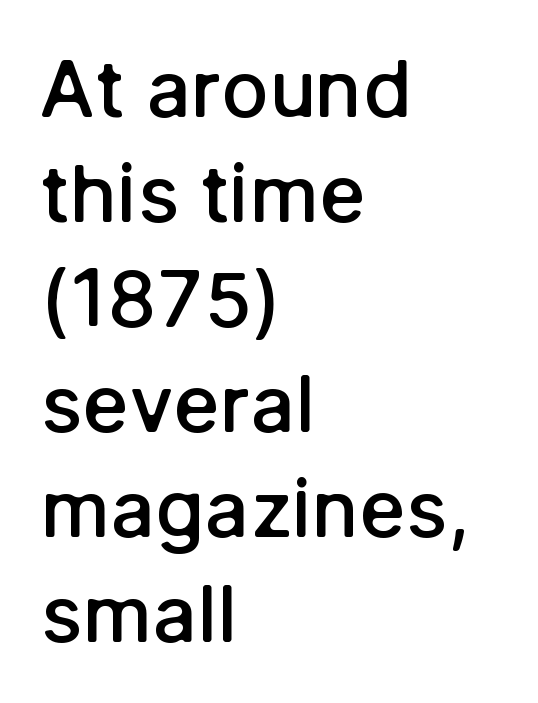
{"serif": "no", "italic": "no", "bold": "semi", "weight": "semibold", "width": "normal", "stroke_contrast": "low", "x_height": "medium", "monospaced": "no", "underline": "no", "align": "left", "line_spacing": "normal", "line_spacing_ratio": 1.33, "letter_spacing": "normal", "letter_spacing_em": 0.0, "glyph_px": 79}
